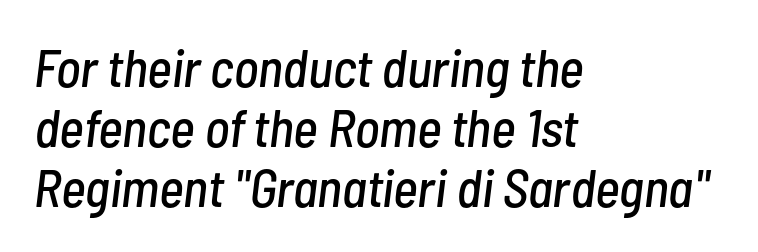
Descenders are the only things crossing below the line. Character widths vary here, with narrow letters taking less room than wide ones. Whoever set this chose condensed vertical rhythm over breathing room. Letter spacing: default. The passage shown leans; its letterforms are oblique. The paragraph has a hard left edge and a soft right edge.
